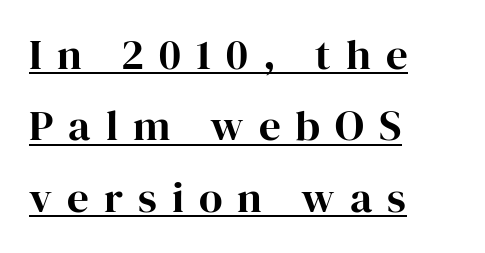
The image shows 43 px serif type, upright; set left-aligned, normal line spacing (1.66x), unusually wide letter spacing (+0.35 em), underlined; high stroke contrast and a medium x-height.
